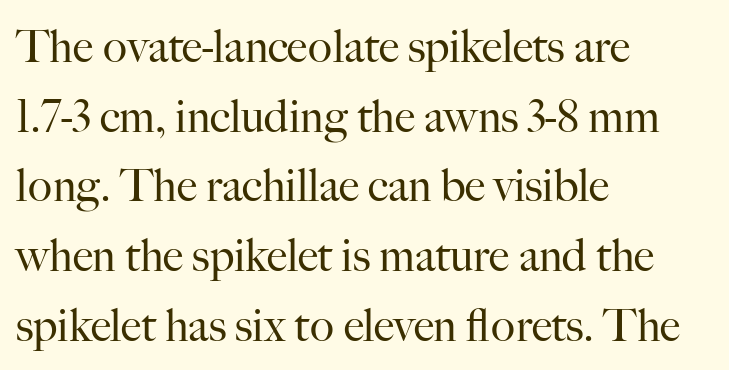
The leading is moderate, giving the passage an even texture. Compared with a typical body face, this is equally light or lighter still. The area under the type is left untouched. Layout note: lines flush left. The face used here is proportionally spaced, like ordinary book or web type. Classification — serif.
